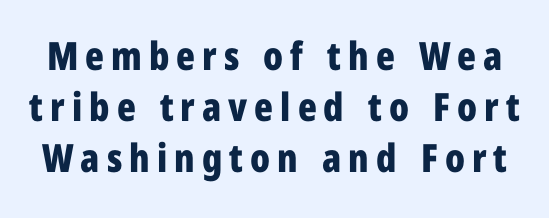
The strokes are fattened all the way to bold. The passage shown is typed in a proportional face where columns would drift. When letters stand straight like this, we call the style roman or upright. No feet cap the strokes, marking this as sans-serif type.
